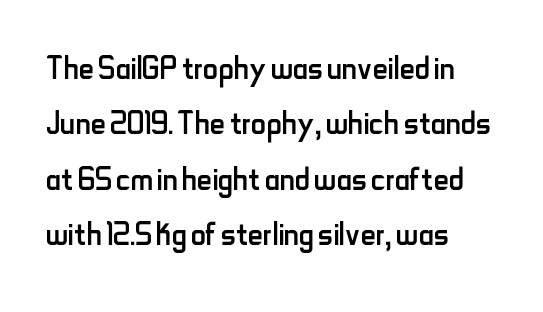
The typography opts for an upright posture over an oblique one. Normally led — the rows are evenly, conventionally spaced. Words float on clear page, feet unadorned. This sample is left-justified, so line endings fall wherever the words run out.
